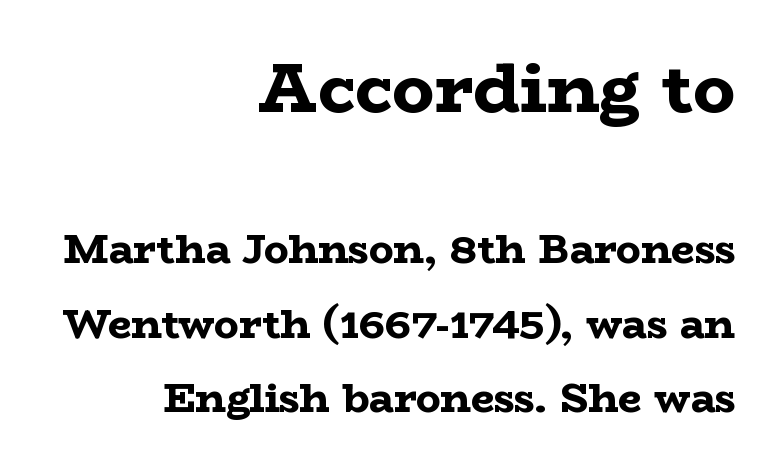
Here the first block reads like a headline and the second like body copy. Strong, thick strokes mark this as bold type. Glance below the letters and you will spot only blank space. Vertical strokes here are truly vertical. These lines are set flush right with a ragged left edge.
